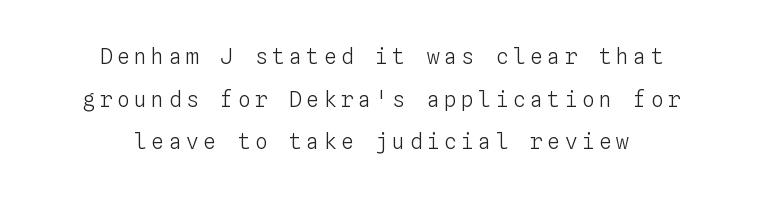
The leading is generous, giving the passage an open texture. Honestly, there is no underline to notice here at all. Spacing between characters has been opened up far beyond the box default. Letters have the restrained weight of plain body copy at most. Posture: vertical.
